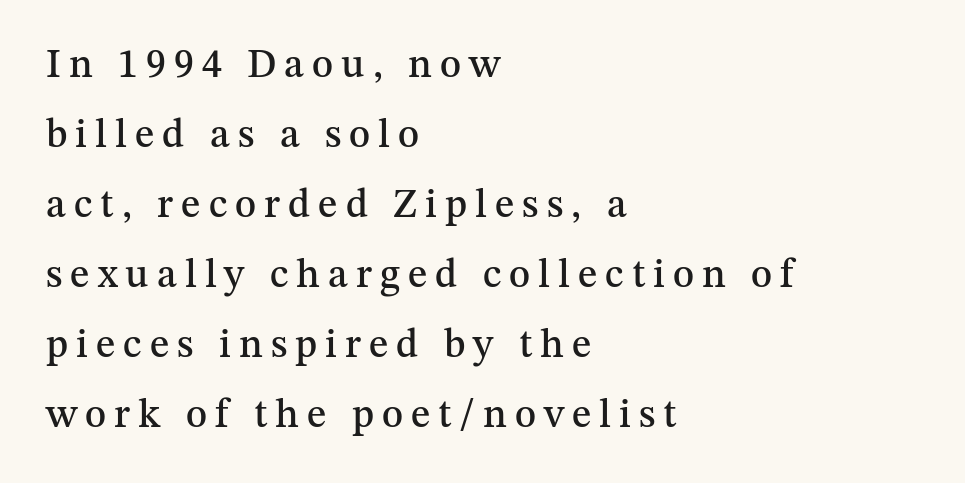
{"serif": "yes", "italic": "no", "width": "normal", "stroke_contrast": "medium", "x_height": "medium", "monospaced": "no", "underline": "no", "align": "left", "line_spacing_ratio": 1.75, "letter_spacing": "wide", "letter_spacing_em": 0.2, "glyph_px": 40}
